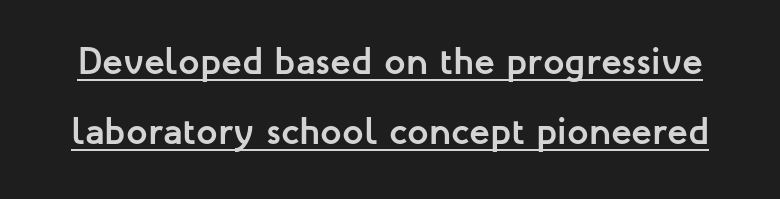
{"serif": "no", "italic": "no", "bold": "yes", "weight": "semibold", "width": "normal", "stroke_contrast": "low", "x_height": "medium", "monospaced": "no", "underline": "yes", "line_spacing_ratio": 1.84, "letter_spacing": "normal", "letter_spacing_em": 0.0, "glyph_px": 38}
